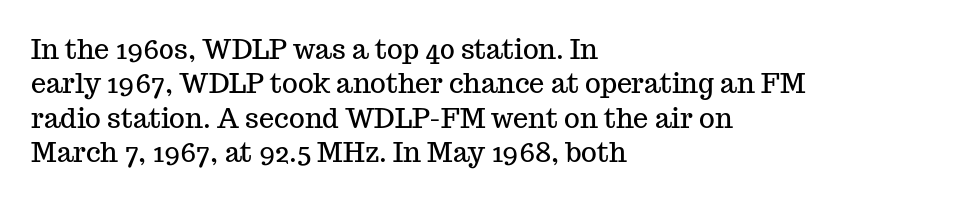
Q: Is the text italic (slanted)? A: No, it is upright.
Q: Is the text underlined? A: No.
Q: How is the paragraph aligned? A: Left-aligned.
Q: Is the spacing between letters normal or unusually wide? A: Normal.
Q: Is the spacing between lines tight, normal or loose? A: Normal.
